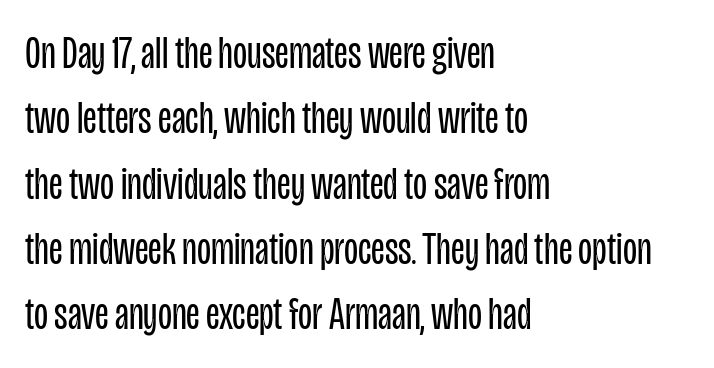
{"serif": "no", "italic": "no", "bold": "no", "weight": "regular", "width": "condensed", "stroke_contrast": "low", "x_height": "large", "monospaced": "no", "underline": "no", "align": "left", "line_spacing": "normal", "line_spacing_ratio": 1.42, "letter_spacing": "normal", "letter_spacing_em": 0.0, "glyph_px": 46}
